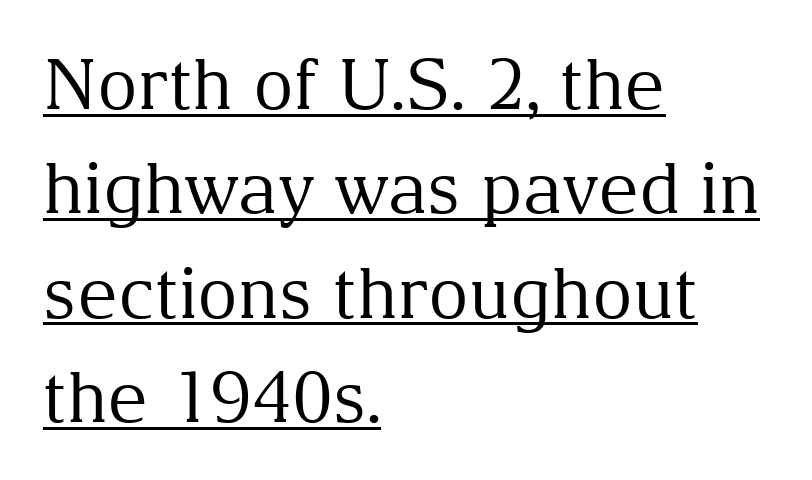
Q: Is the text bold? A: No.
Q: Is the text italic (slanted)? A: No, it is upright.
Q: Is the typeface a serif or a sans-serif typeface? A: Serif.
Q: Is the text underlined? A: Yes.
Q: How is the paragraph aligned? A: Left-aligned.
Q: Is the spacing between letters normal or unusually wide? A: Normal.
Q: Is the spacing between lines tight, normal or loose? A: Normal.
Q: Width (condensed, normal, or wide)? A: Normal.
Q: Stroke contrast? A: Medium.
Q: x-height? A: Medium.
Q: Monospaced? A: No.
